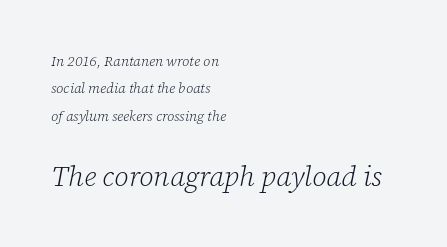
{"serif": "yes", "italic": "yes", "lean": "right", "slant_degrees": 12, "bold": "no", "weight": "light", "width": "normal", "stroke_contrast": "low", "x_height": "medium", "monospaced": "no", "underline": "no", "align": "left", "line_spacing": "loose", "line_spacing_ratio": 1.96, "letter_spacing": "normal", "letter_spacing_em": 0.0, "larger_block": "second", "size_ratio": 2.0, "glyph_px": 28}
